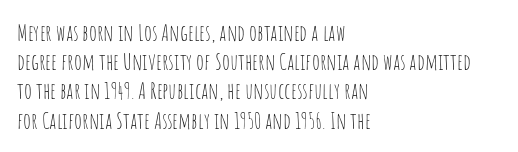
Q: Is the text bold? A: No.
Q: Is the text italic (slanted)? A: No, it is upright.
Q: Is the text underlined? A: No.
Q: How is the paragraph aligned? A: Left-aligned.
Q: Is the spacing between letters normal or unusually wide? A: Normal.
Q: Is the spacing between lines tight, normal or loose? A: Normal.
